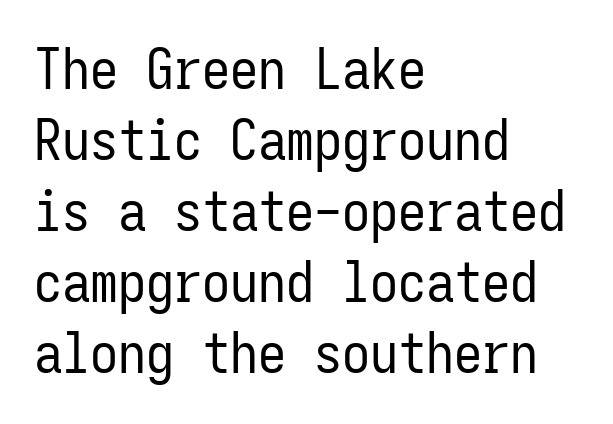
A light-to-regular cut is what we see here. Look at the bottom of the vertical strokes: they stop flat, with no serifs. Note the uniform advance width — an 'i' takes as much space as an 'm'. Notice how descenders clear the ascenders below comfortably — that's standard leading.
